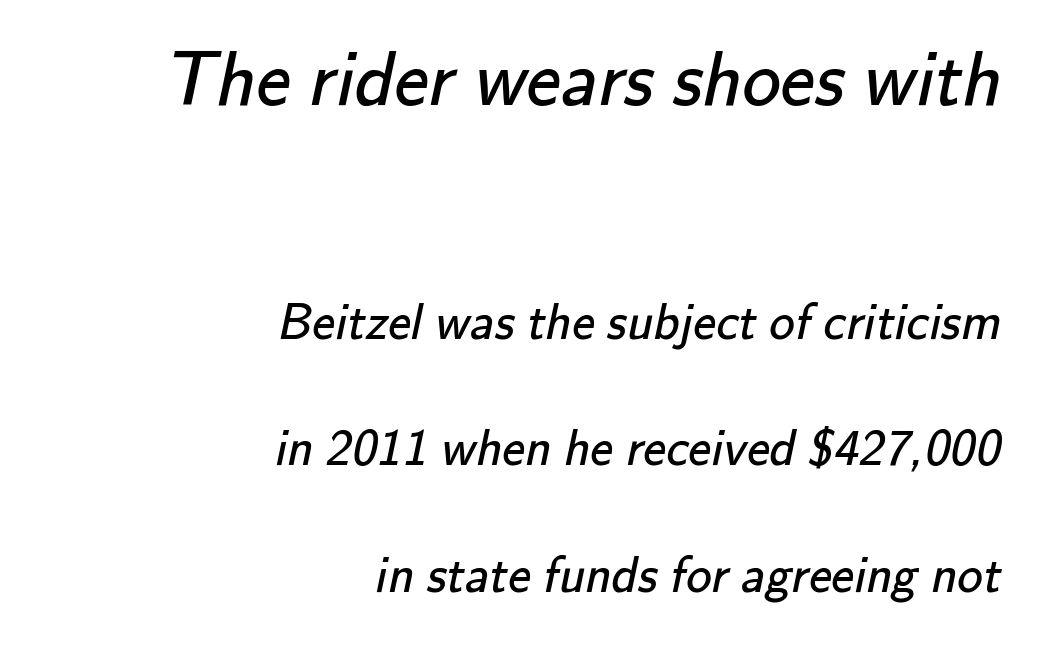
{"serif": "no", "bold": "no", "weight": "regular", "width": "normal", "stroke_contrast": "low", "x_height": "small", "monospaced": "no", "underline": "no", "align": "right", "line_spacing": "loose", "line_spacing_ratio": 2.48, "letter_spacing": "normal", "letter_spacing_em": 0.0, "larger_block": "first", "size_ratio": 1.51, "glyph_px": 77}
